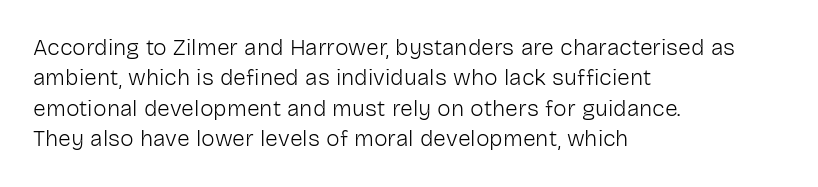
Q: Is the text bold? A: No.
Q: Is the text italic (slanted)? A: No, it is upright.
Q: Is the text underlined? A: No.
Q: How is the paragraph aligned? A: Left-aligned.
Q: Is the spacing between letters normal or unusually wide? A: Normal.
Q: Is the spacing between lines tight, normal or loose? A: Normal.
